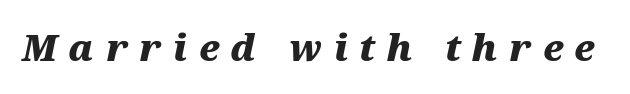
Q: Is the text bold? A: Yes.
Q: Is the text italic (slanted)? A: Yes, it leans right by about 12 degrees.
Q: Is the text underlined? A: No.
Q: Is the spacing between letters normal or unusually wide? A: Unusually wide.
Q: Width (condensed, normal, or wide)? A: Wide.
Q: Stroke contrast? A: Medium.
Q: x-height? A: Medium.
Q: Monospaced? A: No.
